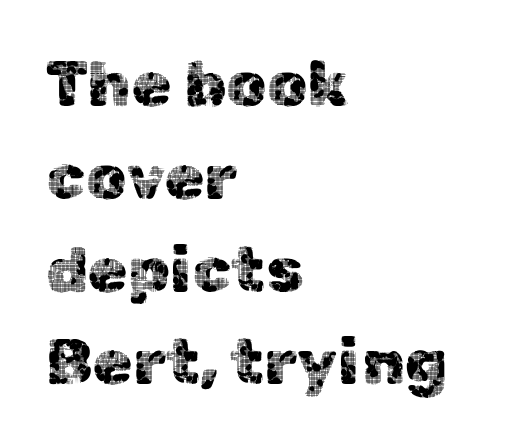
{"serif": "no", "italic": "no", "width": "normal", "x_height": "medium", "monospaced": "no", "underline": "no", "align": "left", "line_spacing": "normal", "line_spacing_ratio": 1.45, "letter_spacing": "normal", "letter_spacing_em": 0.0, "glyph_px": 64}
